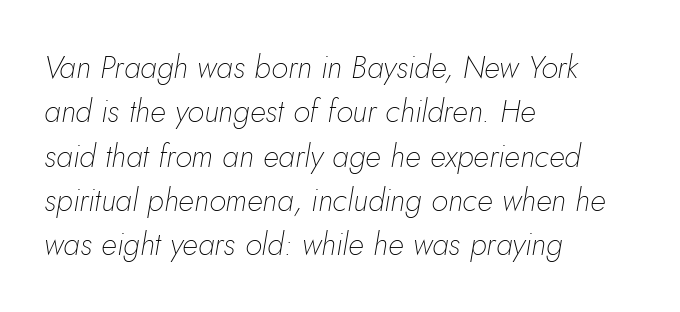
The image shows 31 px thin type, italic (leaning right); set left-aligned, normal line spacing (1.43x), normal letter spacing, not underlined; low stroke contrast and a small x-height.
